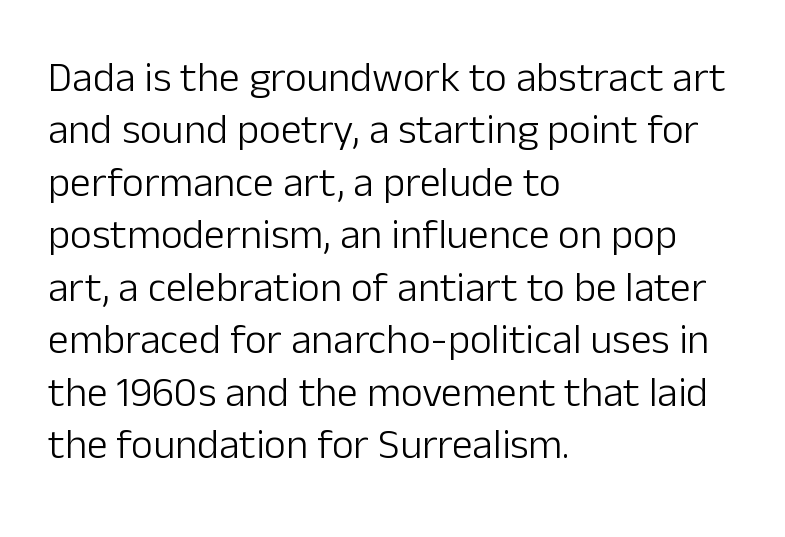
Look at the tracking — it's just the regular setting, nothing added. Each stroke keeps to a modest, everyday thickness or less. The baseline area is clear. A typesetter would call this proportional, since set widths differ per character. The vertical gap from one line to the next is medium. The rendering shows plain stroke endings on the letterforms — a sans-serif design.
